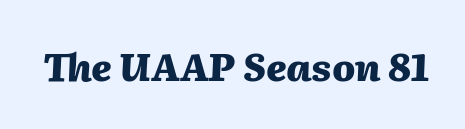
The image shows 38 px heavy type, italic (leaning right); set normal letter spacing, not underlined; medium stroke contrast and a medium x-height.
